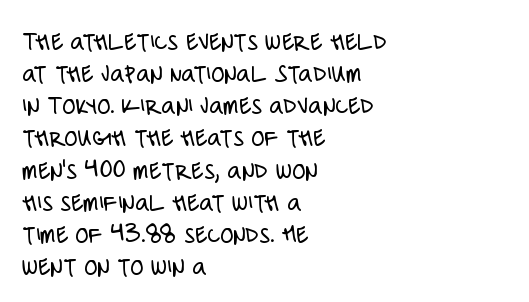
{"italic": "no", "bold": "no", "underline": "no", "align": "left", "line_spacing_ratio": 1.19, "letter_spacing": "normal", "letter_spacing_em": 0.0, "glyph_px": 27}
